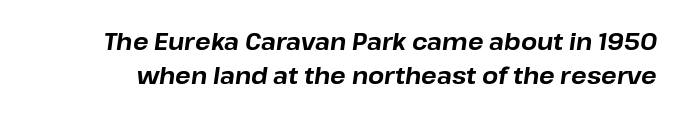
Leading: standard. Honestly, there is no underline to notice here at all. Default kerning and tracking; the words read as compact shapes. Would a proofreader flag this as italicized? Yes. Heft: maximum for text — a bold.
